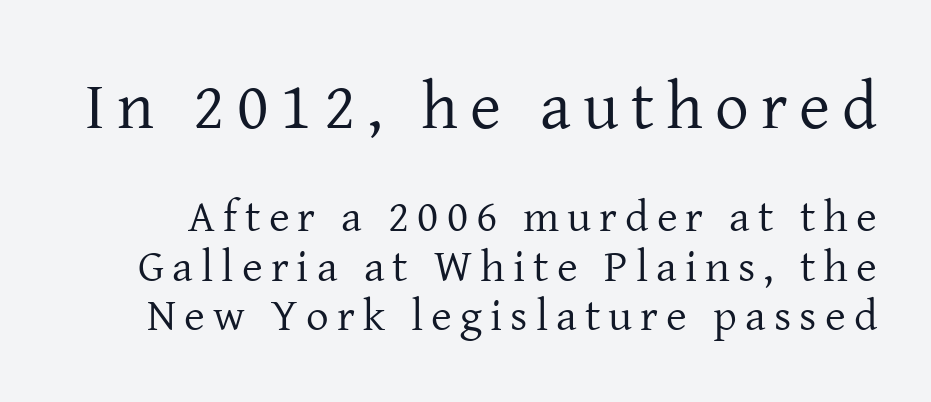
The line-height multiplier appears low, near solid setting. A roman cut, with each character standing at attention. Descenders are the only things crossing below the line. Letterform terminals end in serifs throughout the passage.
